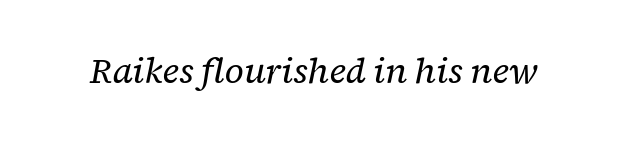
{"serif": "yes", "italic": "yes", "lean": "right", "slant_degrees": 12, "bold": "no", "weight": "regular", "width": "normal", "stroke_contrast": "low", "x_height": "medium", "monospaced": "no", "underline": "no", "letter_spacing": "normal", "letter_spacing_em": 0.0, "glyph_px": 35}
